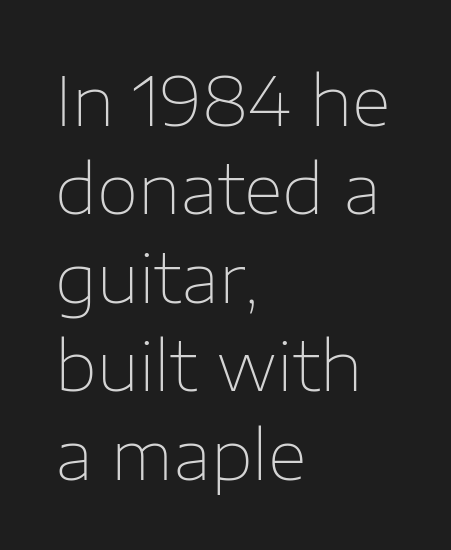
Q: Is the text bold? A: No.
Q: Is the text italic (slanted)? A: No, it is upright.
Q: Is the typeface a serif or a sans-serif typeface? A: Sans-serif.
Q: Is the text underlined? A: No.
Q: How is the paragraph aligned? A: Left-aligned.
Q: Is the spacing between letters normal or unusually wide? A: Normal.
Q: Is the spacing between lines tight, normal or loose? A: Normal.
Q: Width (condensed, normal, or wide)? A: Normal.
Q: Stroke contrast? A: Low.
Q: x-height? A: Medium.
Q: Monospaced? A: No.
